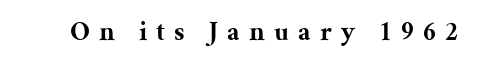
Q: Is the text bold? A: Yes.
Q: Is the text italic (slanted)? A: No, it is upright.
Q: Is the text underlined? A: No.
Q: Is the spacing between letters normal or unusually wide? A: Unusually wide.
